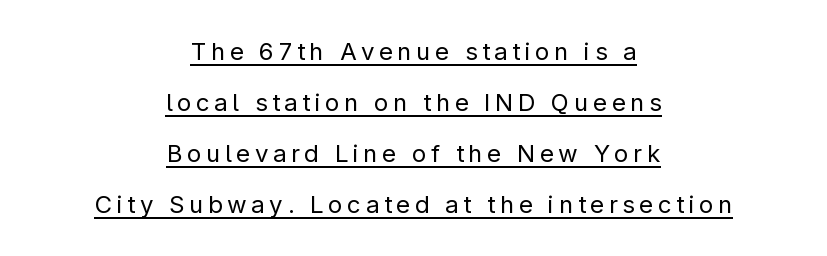
Underline: present. Is there any slant? The stems are plumb. Line starts and ends both wander, symmetrically. The space between consecutive lines is lavish. Weight: not bold — regular or lighter.
